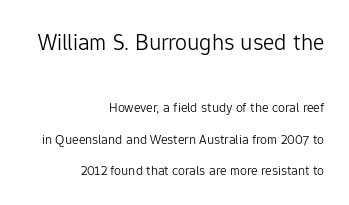
Letters rest on an invisible, unmarked baseline. Vertical stems look standard width or narrower in stroke. The block of text is sparse from top to bottom, with ample space between rows. Is there any slant? The stems are plumb. Of the two passages, the one on top uses the larger point size.
